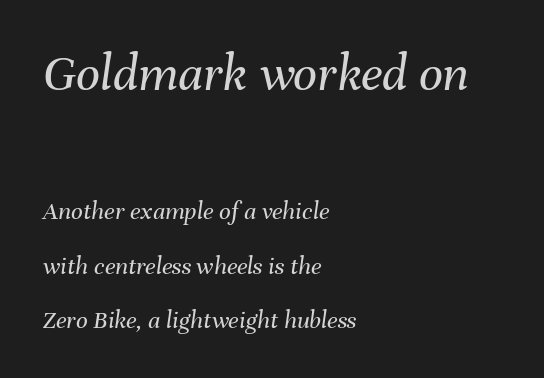
{"italic": "yes", "lean": "right", "slant_degrees": 8, "bold": "no", "weight": "regular", "width": "normal", "stroke_contrast": "medium", "x_height": "medium", "monospaced": "no", "underline": "no", "align": "left", "line_spacing": "loose", "line_spacing_ratio": 2.09, "letter_spacing": "normal", "letter_spacing_em": 0.0, "larger_block": "first", "size_ratio": 2.04, "glyph_px": 53}
